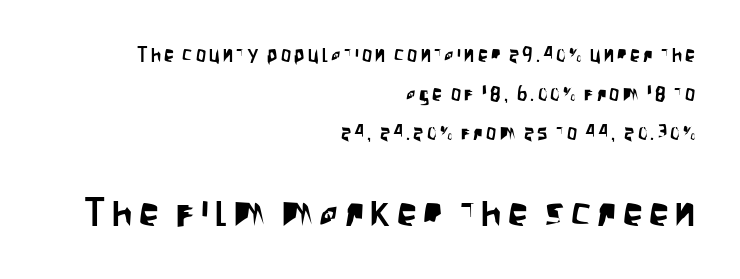
You could not count columns in this text — the font is proportionally spaced. Line spacing here is loose. Posture: upright roman. Horizontal alignment here is rightward, an uncommon choice for prose. A typesetter would label this face a sans.
